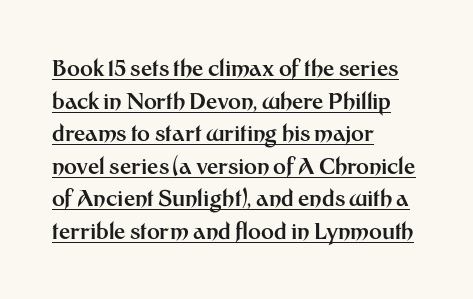
The image shows 22 px bold type, upright; set left-aligned, normal line spacing (1.48x), normal letter spacing, underlined.
